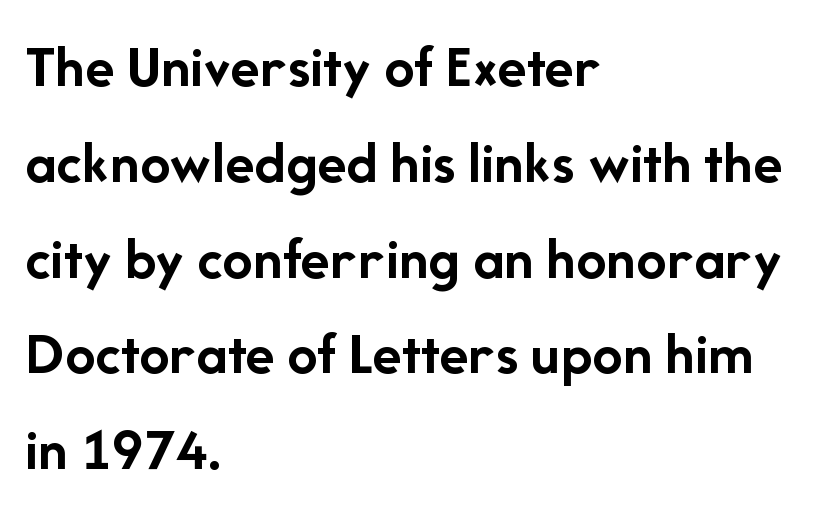
The image shows 61 px semibold sans-serif type, upright; set left-aligned, normal line spacing (1.57x), normal letter spacing, not underlined; low stroke contrast and a medium x-height.
